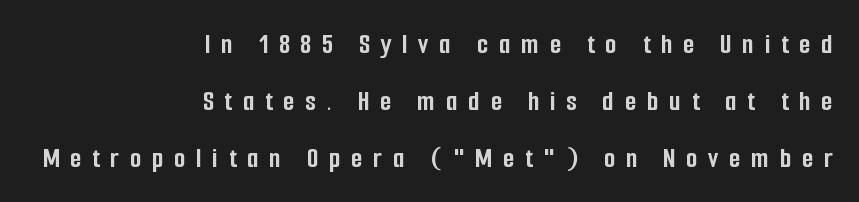
{"serif": "no", "italic": "no", "bold": "yes", "weight": "semibold", "width": "condensed", "stroke_contrast": "low", "x_height": "medium", "monospaced": "no", "underline": "no", "align": "right", "line_spacing": "loose", "line_spacing_ratio": 1.9, "letter_spacing": "wide", "letter_spacing_em": 0.35, "glyph_px": 30}
